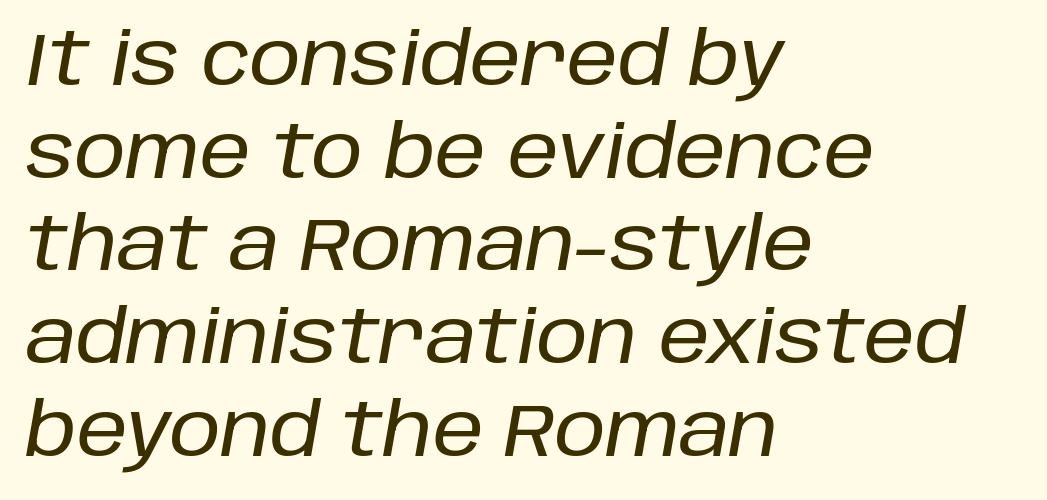
The image shows 73 px text type, italic (leaning right); set left-aligned, normal line spacing (1.27x), normal letter spacing, not underlined; low stroke contrast and a large x-height.
